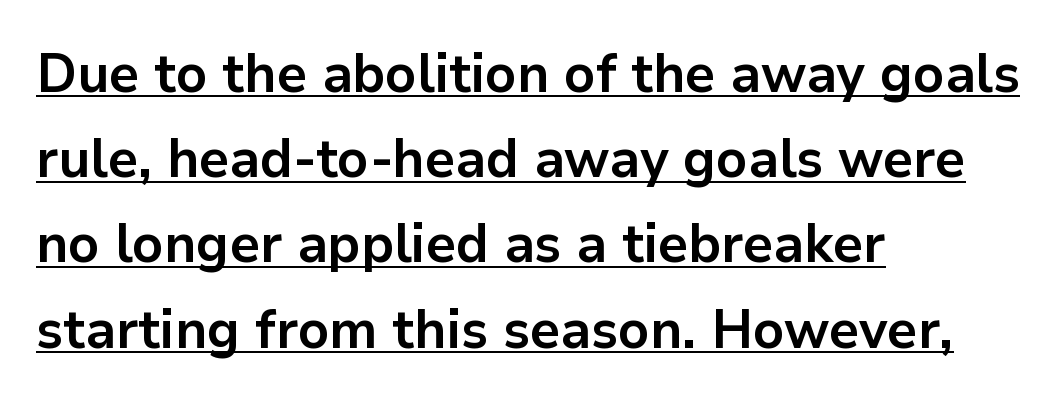
{"serif": "no", "italic": "no", "bold": "yes", "weight": "bold", "width": "normal", "stroke_contrast": "low", "x_height": "medium", "monospaced": "no", "underline": "yes", "align": "left", "line_spacing": "normal", "line_spacing_ratio": 1.55, "letter_spacing": "normal", "letter_spacing_em": 0.0, "glyph_px": 55}
